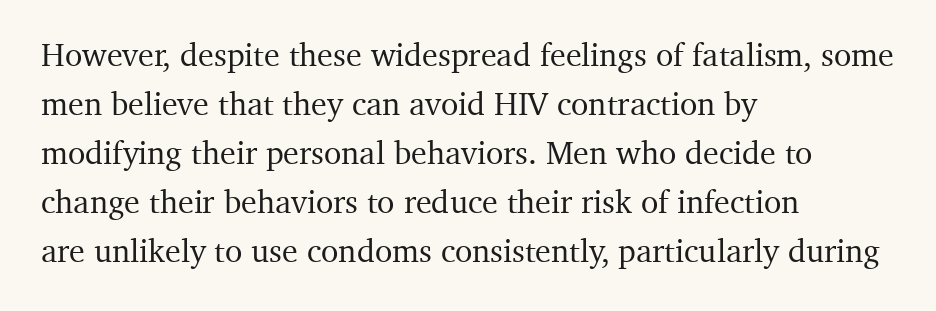
The vertical gap from one line to the next is medium. Line beginnings align vertically; line endings do not. Tall strokes in this sample are plumb rather than angled. The zone under the glyphs is completely vacant. You could not count columns in this text — the font is proportionally spaced. Nothing unusual about the tracking: characters are spaced as the font intends.
